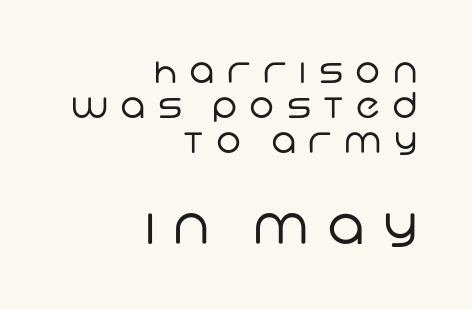
The font sits on the lighter half of the weight spectrum, regular included. Compare the two chunks: the lower has the greater cap height. The glyphs are unaccompanied by any horizontal stroke below them. The paragraph has a hard right edge and a soft left edge.
